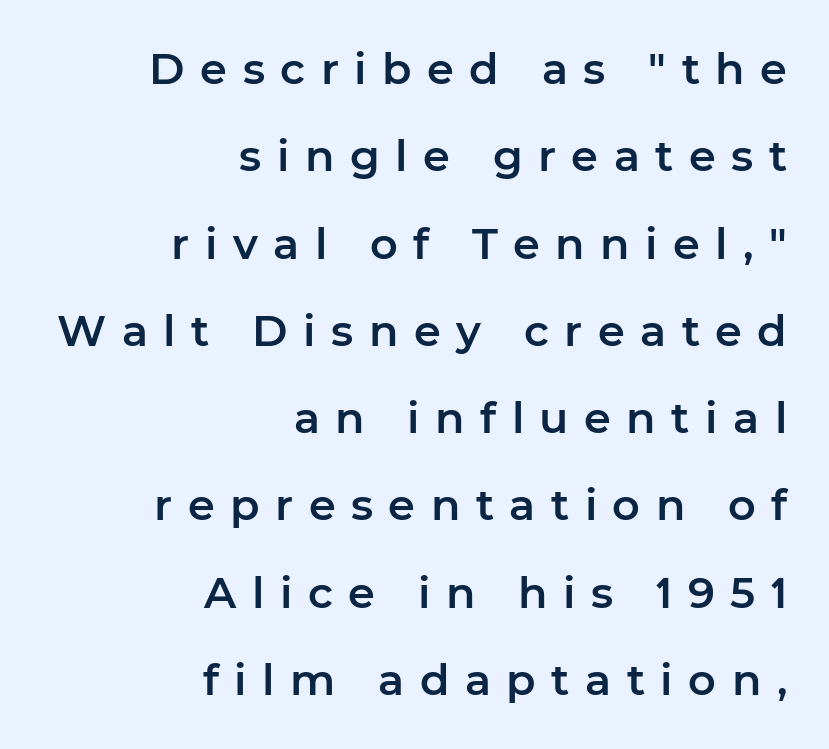
Q: Is the text italic (slanted)? A: No, it is upright.
Q: Is the typeface a serif or a sans-serif typeface? A: Sans-serif.
Q: Is the text underlined? A: No.
Q: How is the paragraph aligned? A: Right-aligned.
Q: Is the spacing between letters normal or unusually wide? A: Unusually wide.
Q: Is the spacing between lines tight, normal or loose? A: Loose.
Q: Width (condensed, normal, or wide)? A: Normal.
Q: Stroke contrast? A: Low.
Q: x-height? A: Medium.
Q: Monospaced? A: No.
